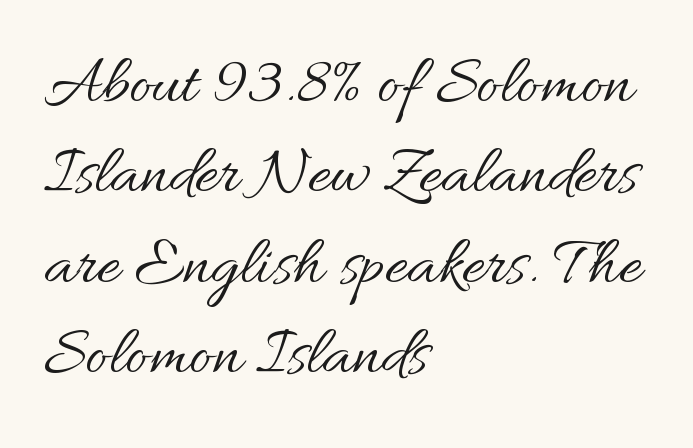
Any mark beneath the type? The region is blank. Vertical stems look standard width or narrower in stroke. Leading: standard. Looks like regular typesetting: each glyph gets only the width it needs.
